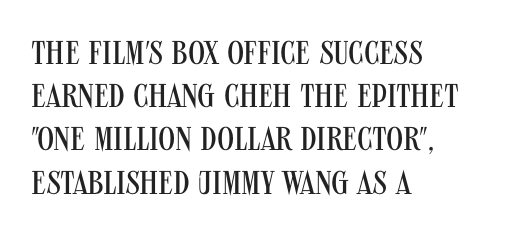
{"serif": "no", "italic": "no", "bold": "no", "weight": "regular", "width": "condensed", "stroke_contrast": "medium", "x_height": "large", "monospaced": "no", "underline": "no", "align": "left", "line_spacing": "normal", "line_spacing_ratio": 1.31, "letter_spacing": "normal", "letter_spacing_em": 0.0, "glyph_px": 33}
